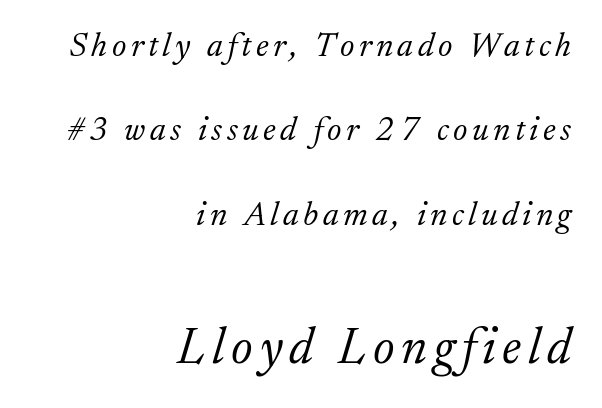
Q: Is the text bold? A: No.
Q: Is the text italic (slanted)? A: Yes, it leans right by about 17 degrees.
Q: Is the typeface a serif or a sans-serif typeface? A: Serif.
Q: Is the text underlined? A: No.
Q: How is the paragraph aligned? A: Right-aligned.
Q: Is the spacing between lines tight, normal or loose? A: Loose.
Q: Which block of text is set in a larger size, the first (top) or the second (bottom)? A: The second (bottom) one.
Q: Width (condensed, normal, or wide)? A: Normal.
Q: Stroke contrast? A: Low.
Q: x-height? A: Small.
Q: Monospaced? A: No.
